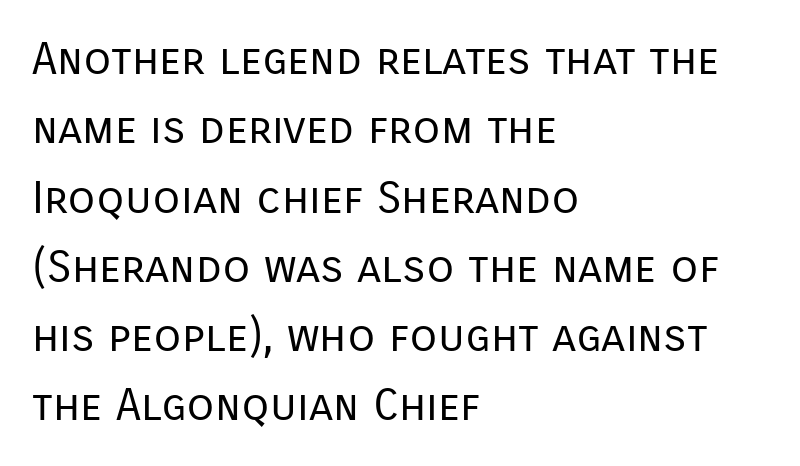
{"serif": "no", "italic": "no", "bold": "no", "weight": "regular", "width": "normal", "stroke_contrast": "low", "x_height": "medium", "monospaced": "no", "underline": "no", "align": "left", "line_spacing": "normal", "line_spacing_ratio": 1.54, "letter_spacing": "normal", "letter_spacing_em": 0.0, "glyph_px": 45}
